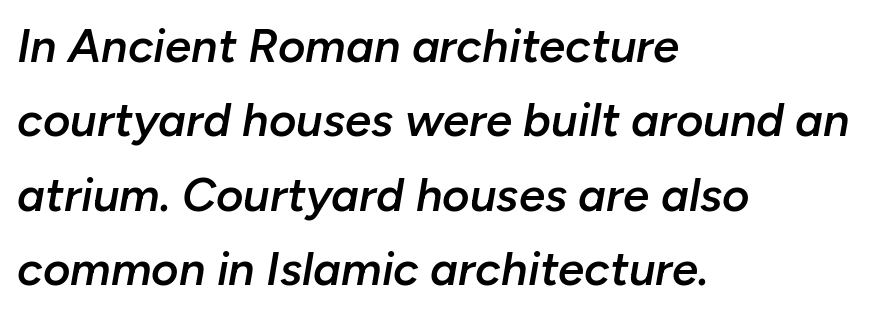
{"italic": "yes", "lean": "right", "slant_degrees": 10, "bold": "semi", "weight": "semibold", "width": "normal", "stroke_contrast": "low", "x_height": "medium", "monospaced": "no", "underline": "no", "align": "left", "line_spacing": "normal", "line_spacing_ratio": 1.58, "letter_spacing": "normal", "letter_spacing_em": 0.0, "glyph_px": 47}
